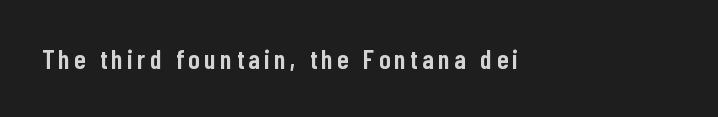
Notice how the stems are strictly vertical — no italics here. The strokes are fattened partway — semibold, not bold. Words float on clear page, feet unadorned.
